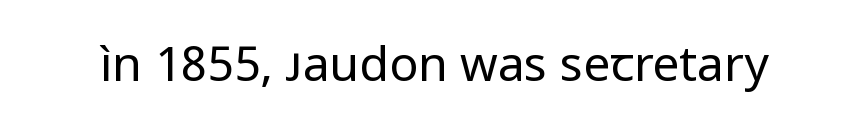
{"serif": "no", "italic": "no", "bold": "no", "weight": "regular", "width": "normal", "stroke_contrast": "low", "x_height": "medium", "monospaced": "no", "underline": "no", "letter_spacing": "normal", "letter_spacing_em": 0.0, "glyph_px": 48}
